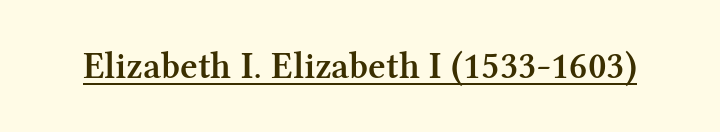
The image shows 38 px semibold serif type, upright; set normal letter spacing, underlined; medium stroke contrast and a medium x-height.
